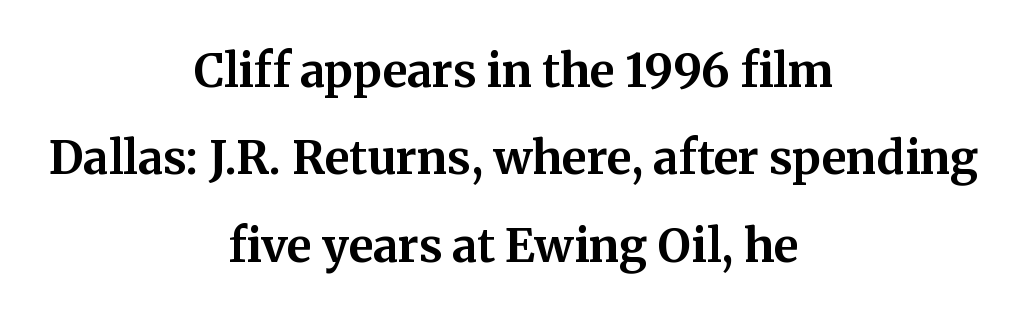
Underlining? Definitely not there. Posture: upright roman. Letter spacing: default. Casual observation: everything's sitting right in the middle. A dark, heavy texture on the line: the type is bold.
